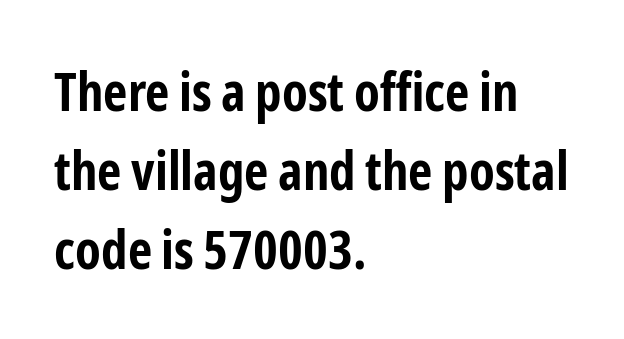
Q: Is the text bold? A: Yes.
Q: Is the text italic (slanted)? A: No, it is upright.
Q: Is the typeface a serif or a sans-serif typeface? A: Sans-serif.
Q: Is the text underlined? A: No.
Q: How is the paragraph aligned? A: Left-aligned.
Q: Is the spacing between letters normal or unusually wide? A: Normal.
Q: Is the spacing between lines tight, normal or loose? A: Normal.
Q: Width (condensed, normal, or wide)? A: Condensed.
Q: Stroke contrast? A: Low.
Q: x-height? A: Medium.
Q: Monospaced? A: No.
